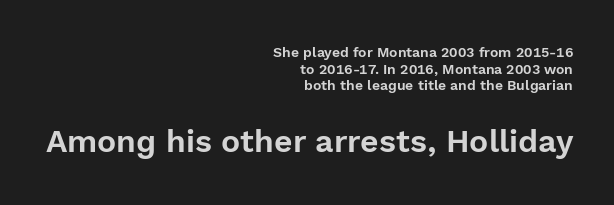
{"serif": "no", "italic": "no", "width": "normal", "x_height": "medium", "monospaced": "no", "underline": "no", "align": "right", "line_spacing_ratio": 1.18, "letter_spacing": "normal", "letter_spacing_em": 0.0, "larger_block": "second", "size_ratio": 2.29, "glyph_px": 32}
